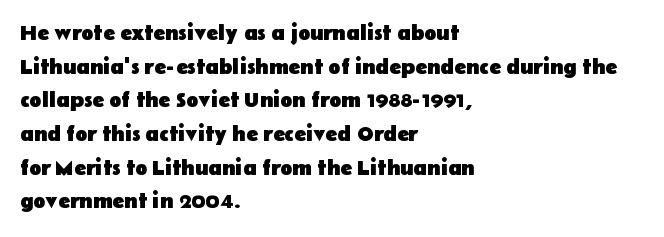
The image shows 22 px bold type, upright; set left-aligned, normal line spacing (1.53x), normal letter spacing, not underlined.
